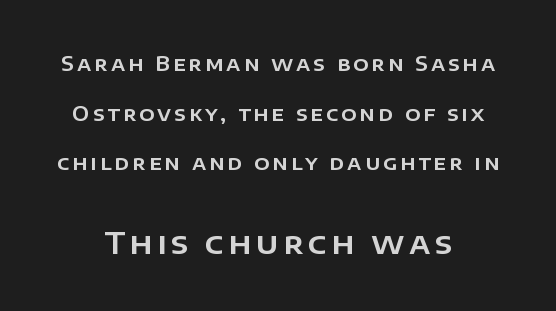
The image shows 30 px sans-serif type, upright; set centered, loose line spacing (2.48x), not underlined; the second (bottom) block is 1.5x larger; low stroke contrast and a large x-height.
